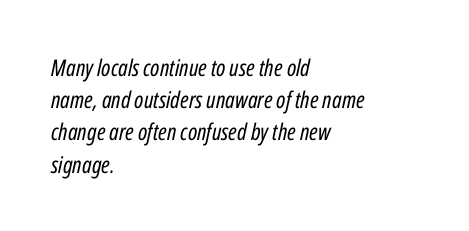
The image shows 23 px text type, italic (leaning right); set left-aligned, normal line spacing (1.4x), normal letter spacing, not underlined.
